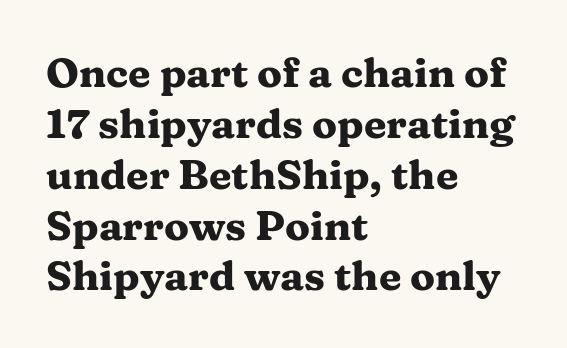
{"serif": "yes", "italic": "no", "bold": "yes", "weight": "heavy", "width": "wide", "stroke_contrast": "medium", "x_height": "medium", "monospaced": "no", "underline": "no", "align": "left", "line_spacing_ratio": 1.24, "letter_spacing": "normal", "letter_spacing_em": 0.0, "glyph_px": 41}
